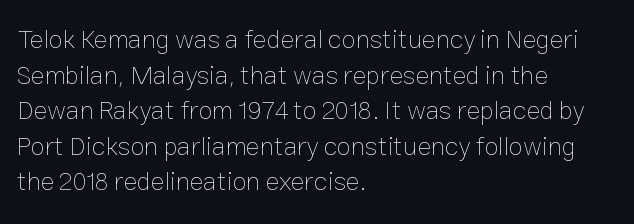
{"italic": "no", "bold": "no", "underline": "no", "align": "left", "line_spacing": "normal", "line_spacing_ratio": 1.37, "letter_spacing": "normal", "letter_spacing_em": 0.0, "glyph_px": 26}
